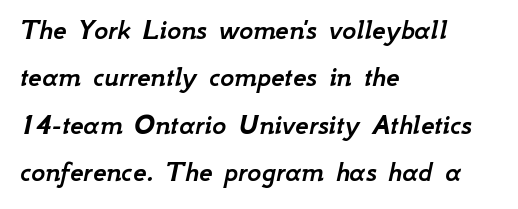
{"italic": "yes", "lean": "right", "slant_degrees": 12, "width": "normal", "stroke_contrast": "low", "x_height": "small", "monospaced": "no", "underline": "no", "align": "left", "line_spacing": "normal", "line_spacing_ratio": 1.58, "letter_spacing": "normal", "letter_spacing_em": 0.0, "glyph_px": 30}
